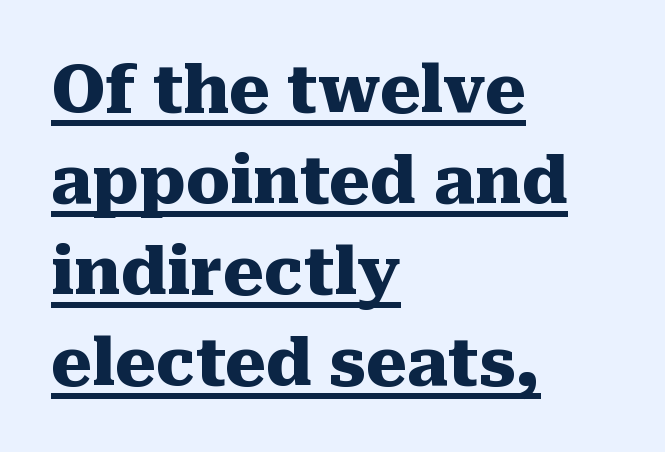
The image shows 65 px heavy serif type, upright; set left-aligned, normal line spacing (1.4x), normal letter spacing, underlined; medium stroke contrast and a medium x-height.
